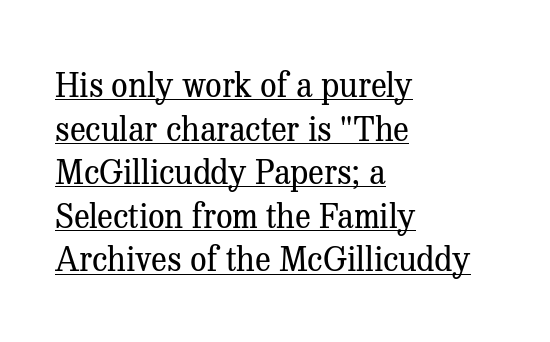
The image shows 33 px regular-weight serif type, upright; set left-aligned, normal line spacing (1.32x), normal letter spacing, underlined; medium stroke contrast and a medium x-height.
